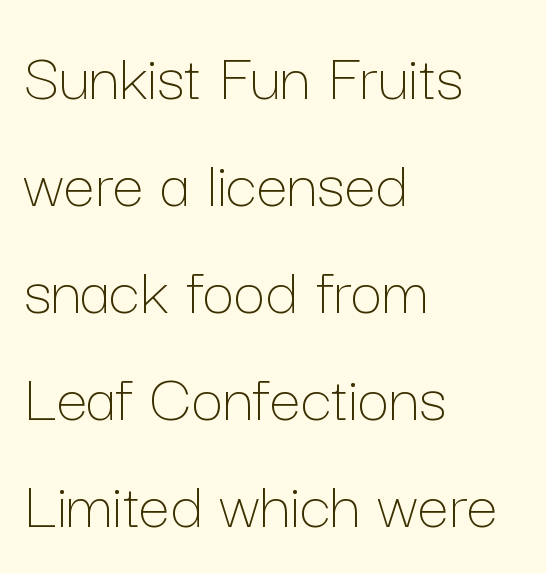
These glyphs show unthickened strokes, regular width or finer. Alignment: flush left. Whoever set this chose a conventional vertical rhythm. The passage shown is typed in a proportional face where columns would drift. This sample uses plain, unmodified letter spacing.
